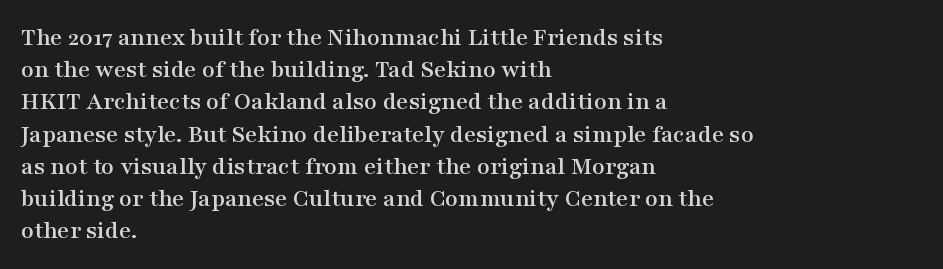
Q: Is the text italic (slanted)? A: No, it is upright.
Q: Is the text underlined? A: No.
Q: How is the paragraph aligned? A: Left-aligned.
Q: Is the spacing between letters normal or unusually wide? A: Normal.
